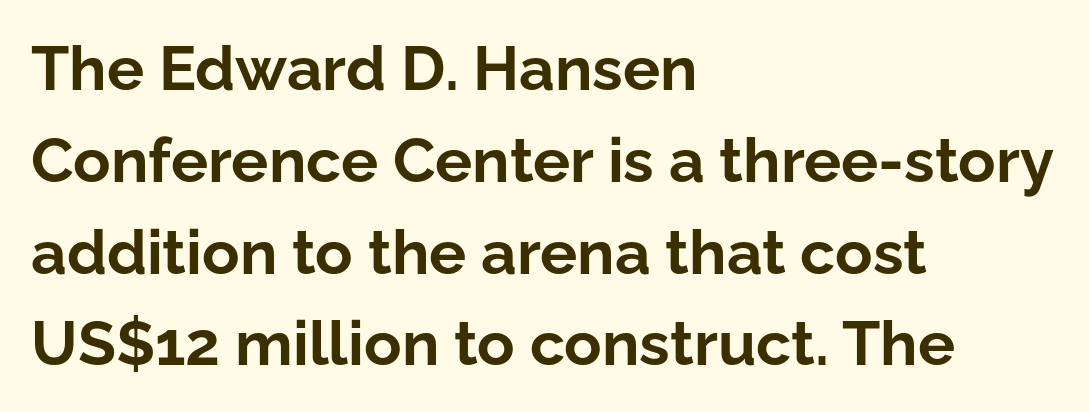
The image shows 62 px bold sans-serif type, upright; set left-aligned, normal line spacing (1.48x), normal letter spacing, not underlined; low stroke contrast and a medium x-height.
